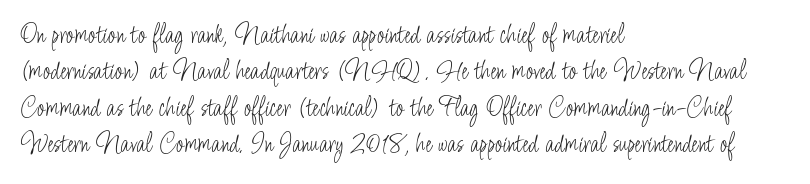
{"serif": "no", "bold": "no", "weight": "light", "width": "condensed", "stroke_contrast": "low", "x_height": "small", "monospaced": "no", "underline": "no", "align": "left", "line_spacing": "normal", "line_spacing_ratio": 1.3, "letter_spacing": "normal", "letter_spacing_em": 0.0, "glyph_px": 28}
